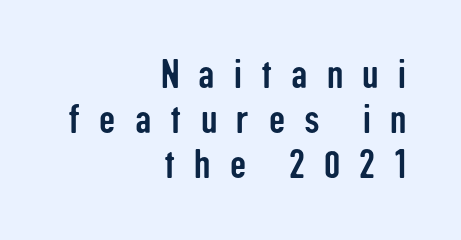
Q: Is the text italic (slanted)? A: No, it is upright.
Q: Is the typeface a serif or a sans-serif typeface? A: Sans-serif.
Q: Is the text underlined? A: No.
Q: How is the paragraph aligned? A: Right-aligned.
Q: Is the spacing between letters normal or unusually wide? A: Unusually wide.
Q: Is the spacing between lines tight, normal or loose? A: Tight.
Q: Width (condensed, normal, or wide)? A: Condensed.
Q: Stroke contrast? A: Low.
Q: x-height? A: Medium.
Q: Monospaced? A: No.
